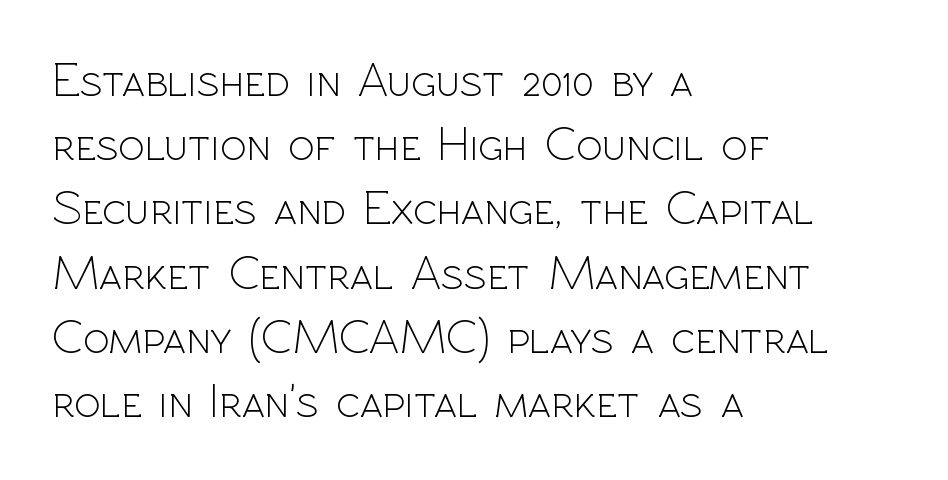
{"serif": "no", "italic": "no", "bold": "no", "weight": "light", "width": "normal", "x_height": "medium", "monospaced": "no", "underline": "no", "align": "left", "line_spacing": "normal", "line_spacing_ratio": 1.31, "letter_spacing": "normal", "letter_spacing_em": 0.0, "glyph_px": 49}
